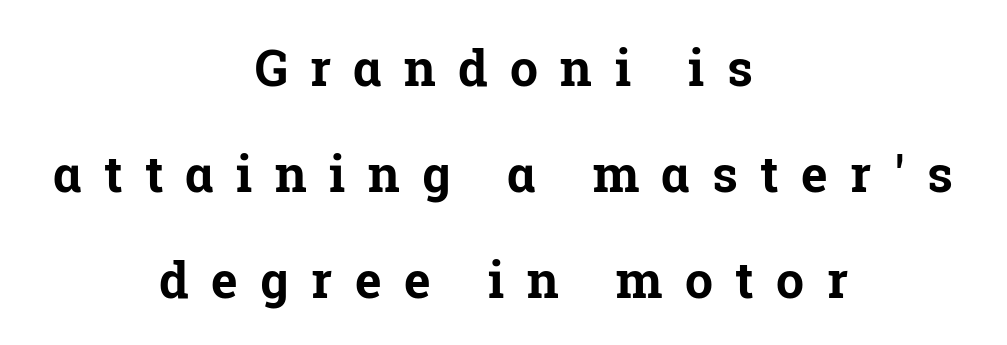
The image shows 50 px bold serif type, upright; set centered, loose line spacing (2.12x), unusually wide letter spacing (+0.45 em), not underlined; low stroke contrast and a medium x-height.
